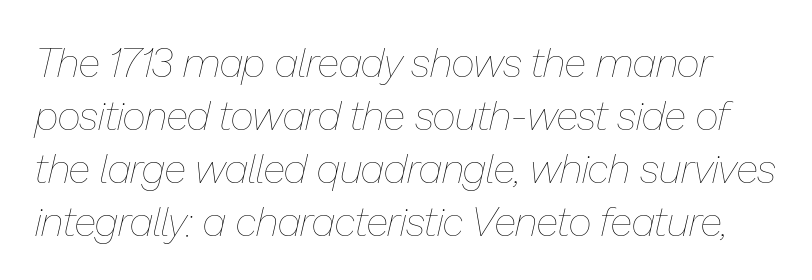
Does extra space separate the letters? No, they use regular spacing. Spacing verdict: proportional, widths tailored to each character. Does the lettering tilt? It does — this is italic. The passage shown is not bold in any degree.
